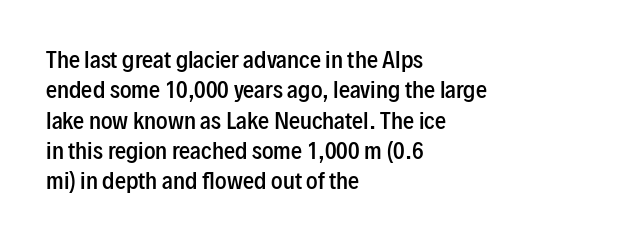
Q: Is the text bold? A: Semi-bold.
Q: Is the text italic (slanted)? A: No, it is upright.
Q: Is the text underlined? A: No.
Q: How is the paragraph aligned? A: Left-aligned.
Q: Is the spacing between letters normal or unusually wide? A: Normal.
Q: Is the spacing between lines tight, normal or loose? A: Normal.
